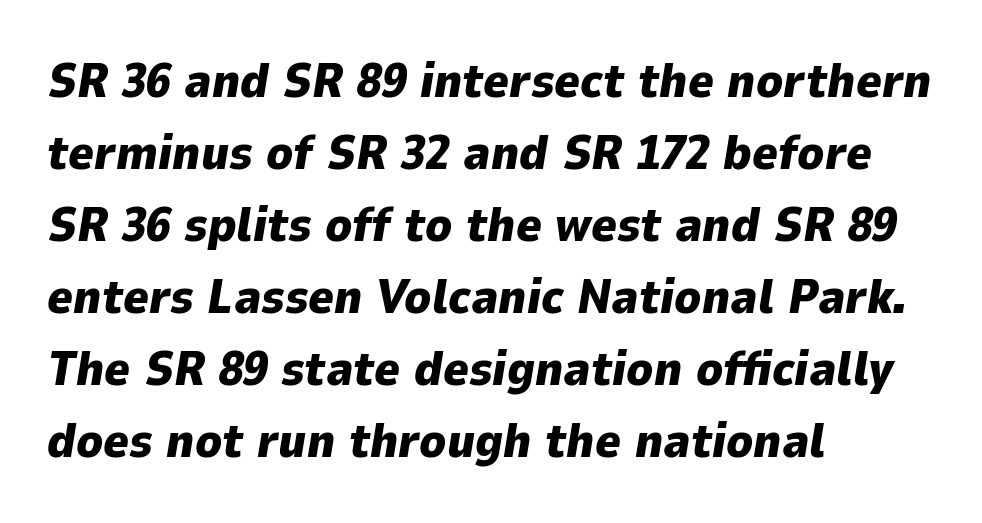
Alignment: flush left. Each word holds together tightly as a unit, with standard inter-letter gaps. Plain, unruled lines of type. The characters look thick and weighty, a clear bold. Varying glyph widths throughout — classic text-font behaviour.
